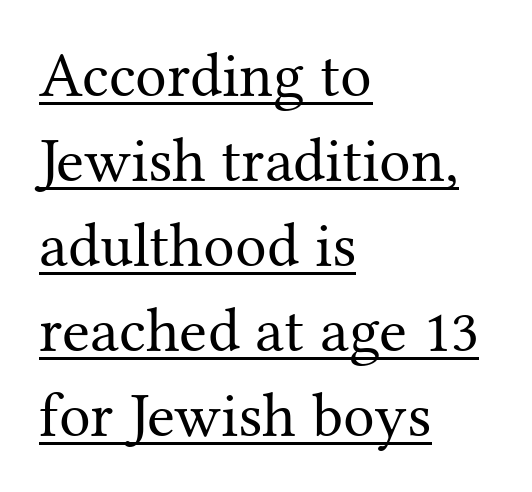
Is the letter spacing exaggerated? No — it looks like the ordinary default. Each new line begins a customary step beneath the previous one. Proportional: the letters do not fall into vertical columns. One-word summary of the alignment: left. This sample uses a serif face. Glance below the letters and you will spot a drawn line.
